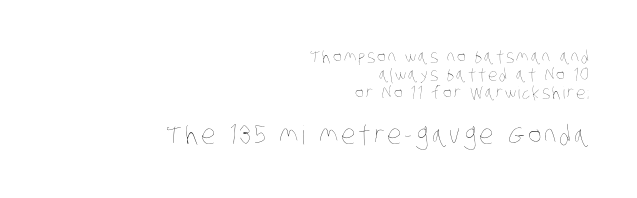
Q: Is the text bold? A: No.
Q: Is the text underlined? A: No.
Q: How is the paragraph aligned? A: Right-aligned.
Q: Is the spacing between lines tight, normal or loose? A: Tight.
Q: Which block of text is set in a larger size, the first (top) or the second (bottom)? A: The second (bottom) one.
